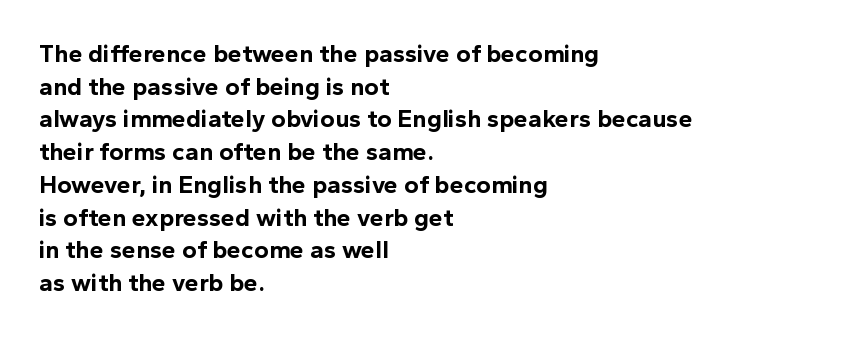
Q: Is the text bold? A: Yes.
Q: Is the text italic (slanted)? A: No, it is upright.
Q: Is the text underlined? A: No.
Q: How is the paragraph aligned? A: Left-aligned.
Q: Is the spacing between letters normal or unusually wide? A: Normal.
Q: Is the spacing between lines tight, normal or loose? A: Normal.
